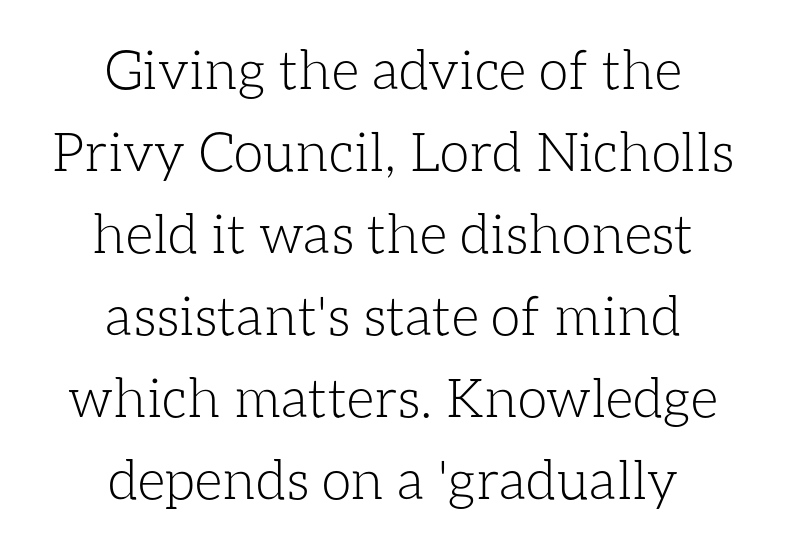
The image shows 54 px light type, upright; set centered, normal line spacing (1.52x), normal letter spacing, not underlined; low stroke contrast and a medium x-height.
